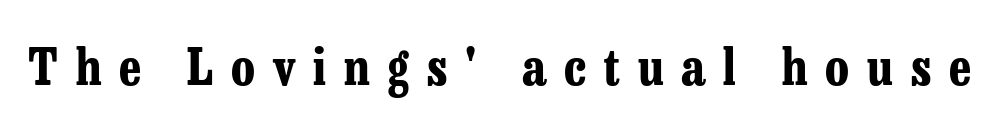
The image shows 50 px bold, condensed serif type, upright; set unusually wide letter spacing (+0.36 em), not underlined; low stroke contrast and a medium x-height.
